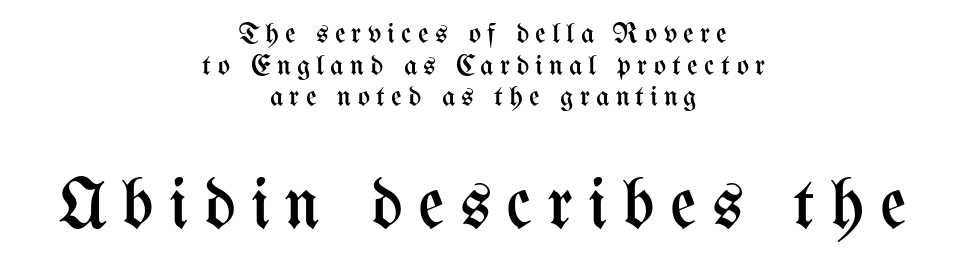
The image shows 72 px regular-weight, condensed type, upright; set centered, tight line spacing (1.09x), unusually wide letter spacing (+0.21 em), not underlined; the second (bottom) block is 2.48x larger; medium stroke contrast and a medium x-height.
